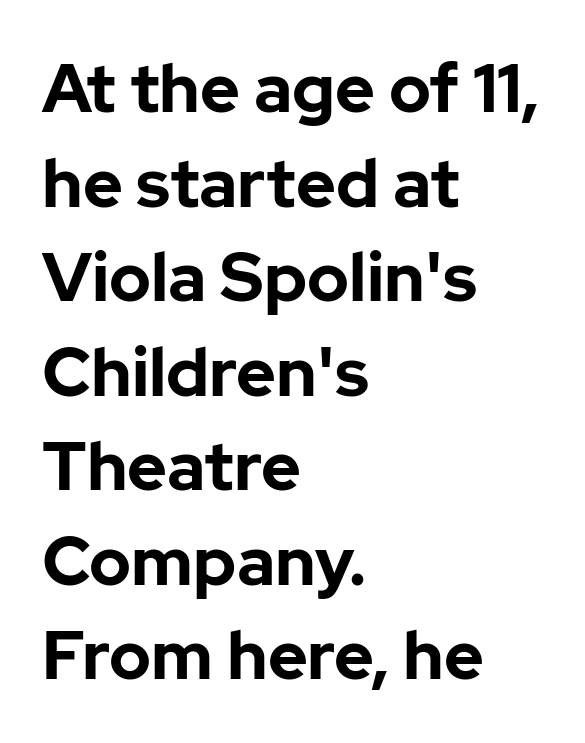
Q: Is the text bold? A: Yes.
Q: Is the text italic (slanted)? A: No, it is upright.
Q: Is the typeface a serif or a sans-serif typeface? A: Sans-serif.
Q: Is the text underlined? A: No.
Q: How is the paragraph aligned? A: Left-aligned.
Q: Is the spacing between letters normal or unusually wide? A: Normal.
Q: Is the spacing between lines tight, normal or loose? A: Normal.
Q: Width (condensed, normal, or wide)? A: Normal.
Q: Stroke contrast? A: Low.
Q: x-height? A: Medium.
Q: Monospaced? A: No.
